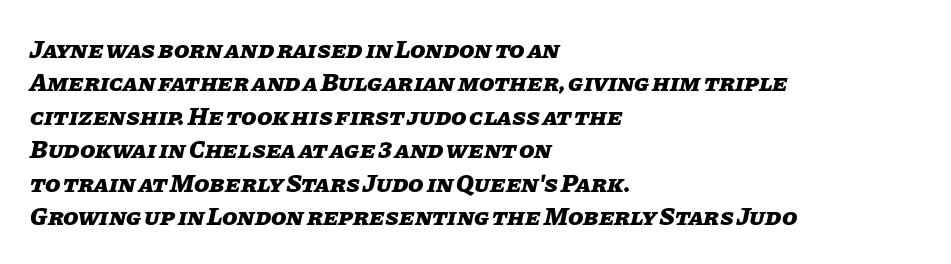
You could call the tracking neutral — neither tight nor loose. Look at the stroke-to-counter ratio: heavy, a bold. Normally led — the rows are evenly, conventionally spaced. The passage is arranged the way most books set body copy — flush left.
